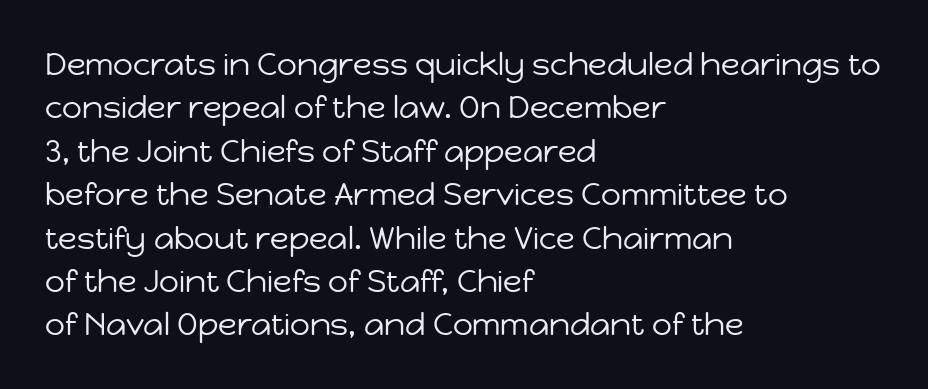
The image shows 31 px regular-weight sans-serif type, upright; set left-aligned, normal line spacing (1.4x), normal letter spacing, not underlined; low stroke contrast and a medium x-height.
